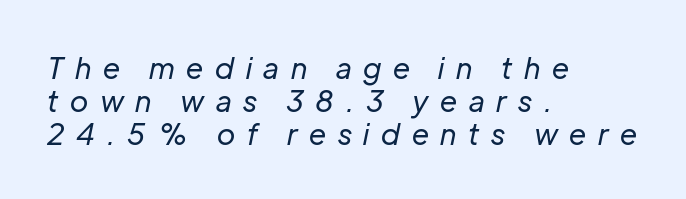
Q: Is the text bold? A: No.
Q: Is the text italic (slanted)? A: Yes, it leans right by about 12 degrees.
Q: Is the text underlined? A: No.
Q: How is the paragraph aligned? A: Left-aligned.
Q: Is the spacing between letters normal or unusually wide? A: Unusually wide.
Q: Is the spacing between lines tight, normal or loose? A: Tight.
Q: Width (condensed, normal, or wide)? A: Normal.
Q: Stroke contrast? A: Low.
Q: x-height? A: Medium.
Q: Monospaced? A: No.
